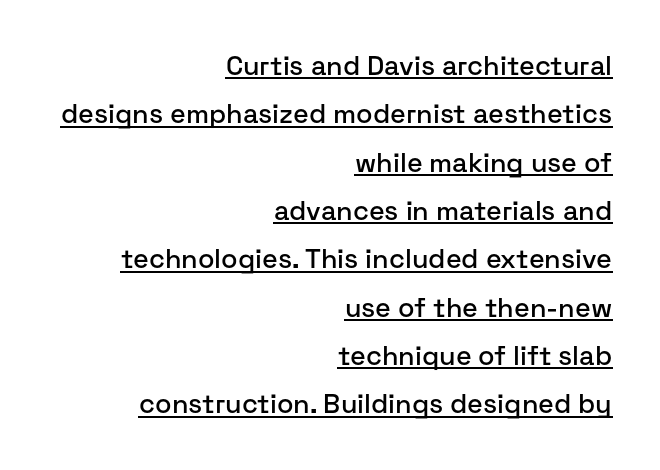
Default kerning and tracking; the words read as compact shapes. Caption: lettering with a line underneath. One-word summary of the alignment: right. Every stem runs plumb, perpendicular to the baseline.
